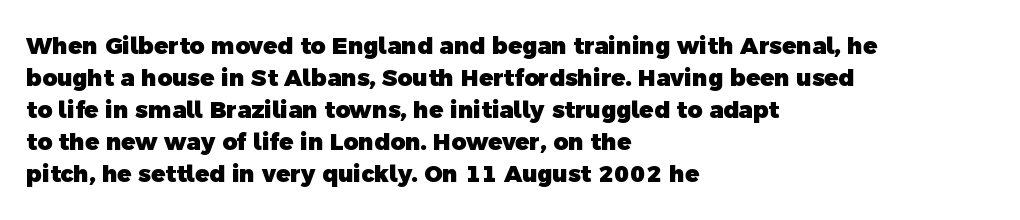
{"bold": "yes", "underline": "no", "align": "left", "line_spacing": "normal", "line_spacing_ratio": 1.39, "letter_spacing": "normal", "letter_spacing_em": 0.0, "glyph_px": 23}
